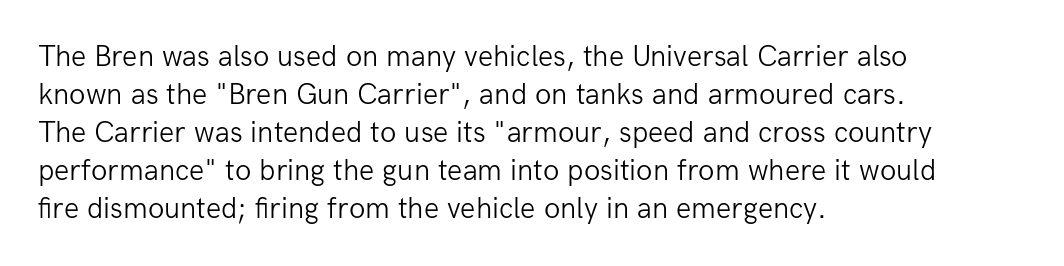
{"serif": "no", "italic": "no", "bold": "no", "weight": "light", "width": "normal", "stroke_contrast": "low", "x_height": "medium", "monospaced": "no", "underline": "no", "align": "left", "line_spacing": "normal", "line_spacing_ratio": 1.27, "letter_spacing": "normal", "letter_spacing_em": 0.0, "glyph_px": 30}
